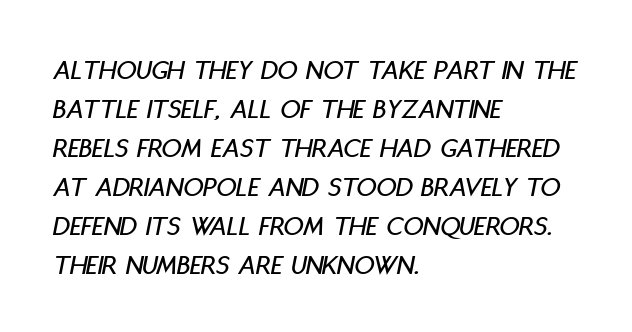
The image shows 28 px condensed type, italic (leaning right); set left-aligned, normal line spacing (1.39x), normal letter spacing, not underlined; low stroke contrast and a large x-height.
